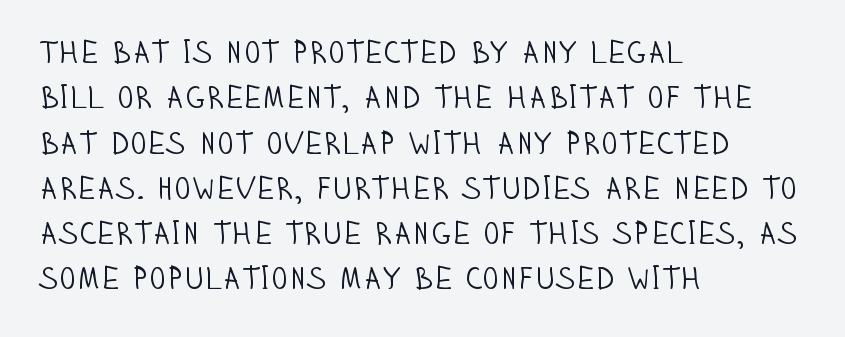
The image shows 31 px light, condensed sans-serif type, upright; set left-aligned, normal line spacing (1.46x), normal letter spacing, not underlined; low stroke contrast and a large x-height.
